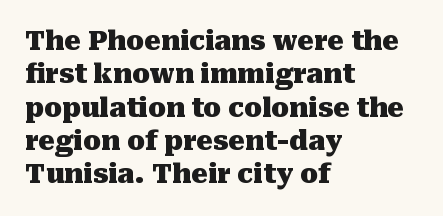
Q: Is the text bold? A: Yes.
Q: Is the text italic (slanted)? A: No, it is upright.
Q: Is the text underlined? A: No.
Q: How is the paragraph aligned? A: Left-aligned.
Q: Is the spacing between letters normal or unusually wide? A: Normal.
Q: Is the spacing between lines tight, normal or loose? A: Normal.
